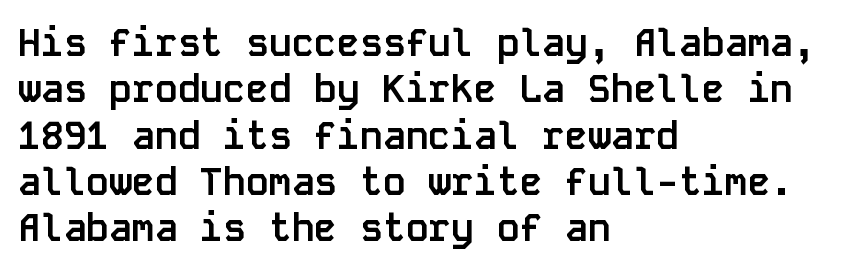
The image shows 38 px semibold sans-serif type, upright, monospaced; set left-aligned, line spacing 1.22x, normal letter spacing, not underlined; low stroke contrast and a large x-height.
